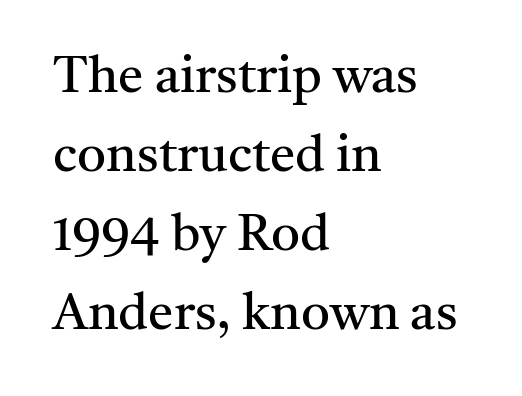
The image shows 51 px regular-weight serif type, upright; set left-aligned, normal line spacing (1.55x), normal letter spacing, not underlined; medium stroke contrast and a medium x-height.
